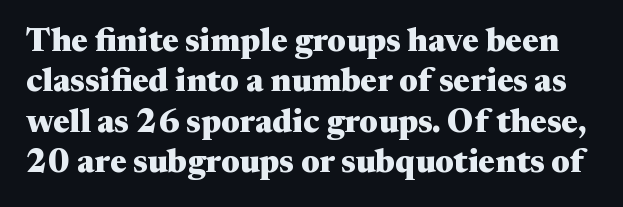
The image shows 33 px heavy, wide serif type, upright; set line spacing 1.22x, normal letter spacing, not underlined; medium stroke contrast and a medium x-height.
